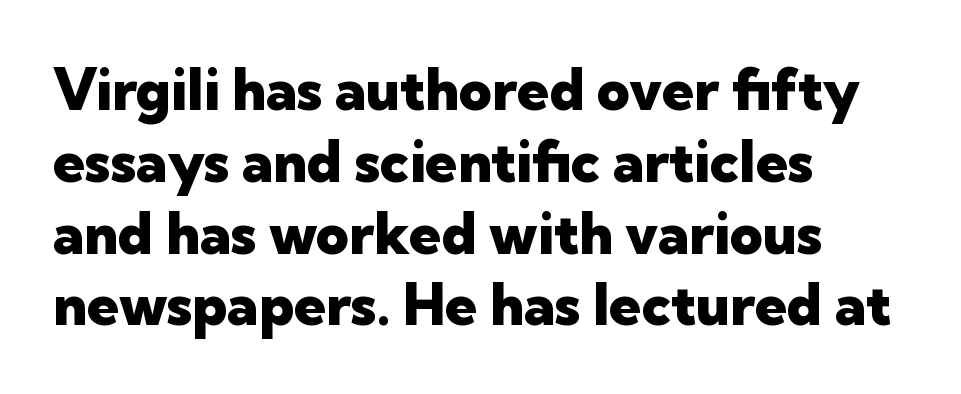
Designer's note — italics off, roman on. The passage is arranged the way most books set body copy — flush left. Horizontal bands of white between lines are of average thickness. This rendering features lettering with no underline. The glyphs in this specimen are sans serif. The rendering keeps characters at their native spacing.
